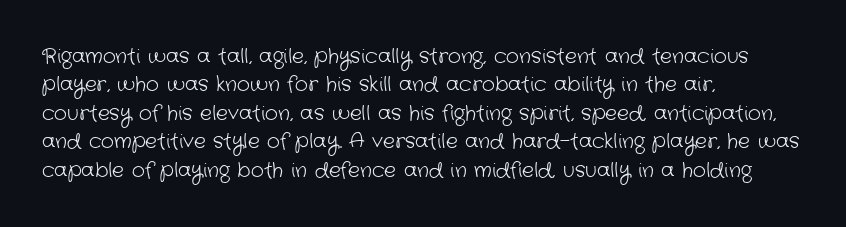
The image shows 20 px text type; set left-aligned, normal line spacing (1.42x), normal letter spacing, not underlined.
